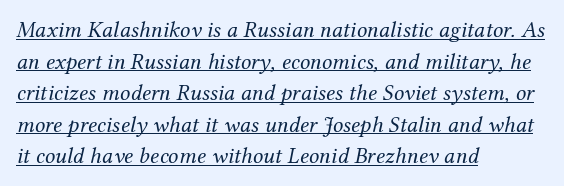
The image shows 23 px text type, italic (leaning right); set left-aligned, normal line spacing (1.37x), normal letter spacing, underlined.
